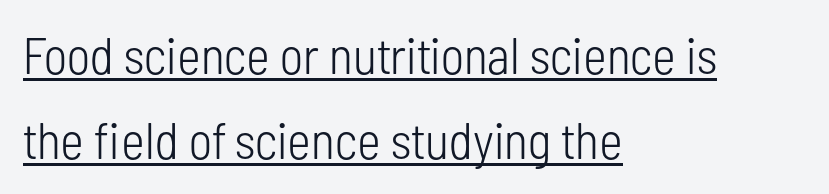
{"serif": "no", "italic": "no", "bold": "no", "weight": "light", "width": "condensed", "stroke_contrast": "low", "x_height": "medium", "monospaced": "no", "underline": "yes", "align": "left", "line_spacing": "normal", "line_spacing_ratio": 1.67, "letter_spacing": "normal", "letter_spacing_em": 0.0, "glyph_px": 51}
